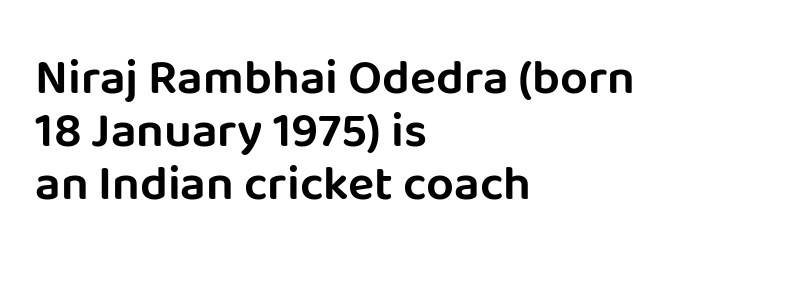
The image shows 49 px sans-serif type, upright; set left-aligned, tight line spacing (1.08x), normal letter spacing, not underlined; low stroke contrast and a large x-height.
